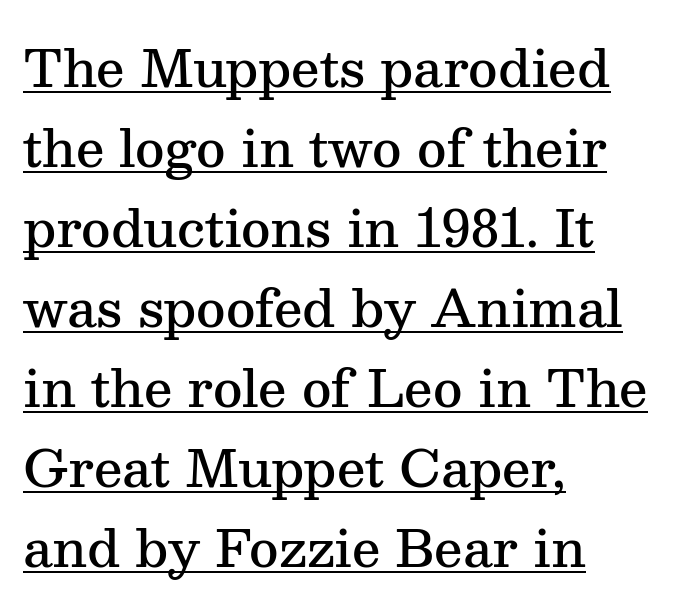
{"serif": "yes", "italic": "no", "bold": "semi", "weight": "semibold", "width": "normal", "stroke_contrast": "medium", "x_height": "medium", "monospaced": "no", "underline": "yes", "align": "left", "line_spacing": "normal", "line_spacing_ratio": 1.57, "letter_spacing": "normal", "letter_spacing_em": 0.0, "glyph_px": 51}
